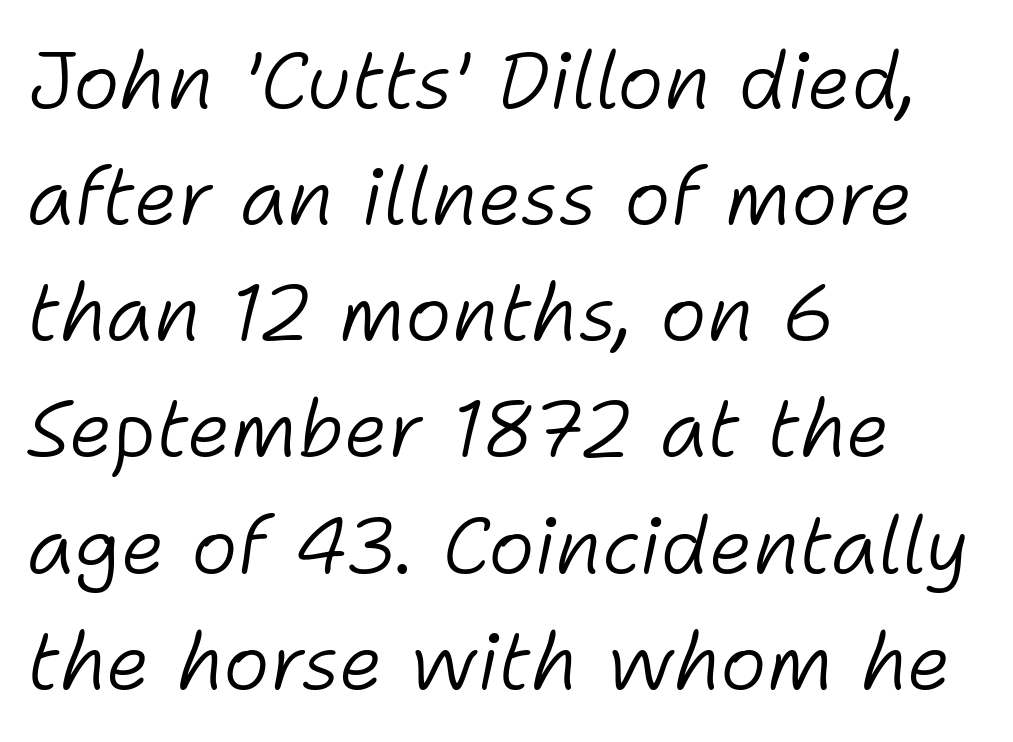
The image shows 79 px light type, italic (leaning right); set left-aligned, normal line spacing (1.47x), normal letter spacing, not underlined; low stroke contrast and a medium x-height.
